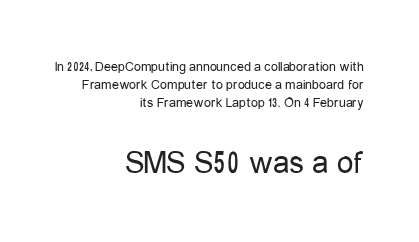
Honestly, the letter spacing is just normal — you wouldn't notice it. Heft: none added — not bold. Does the type have serifs? No, each stem ends abruptly. Line endings align vertically; line beginnings do not. This sample has the flowing, uneven cadence of proportional lettering.
